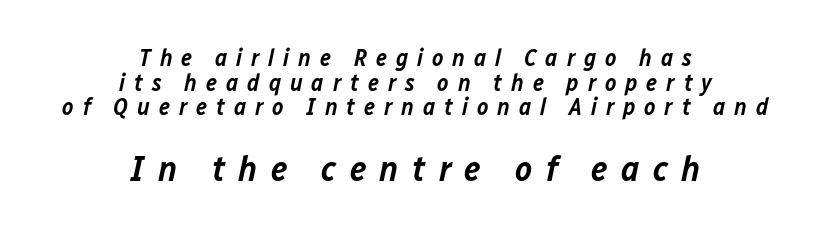
A clean baseline with only descenders dipping below it. Alignment: centered. Tracking value appears strongly positive — letters spread wide. Does the lettering tilt? It does — this is italic. The passage shown stacks its lines with hardly any gap. Note the varied advance widths — an 'i' is clearly narrower than an 'm'.
